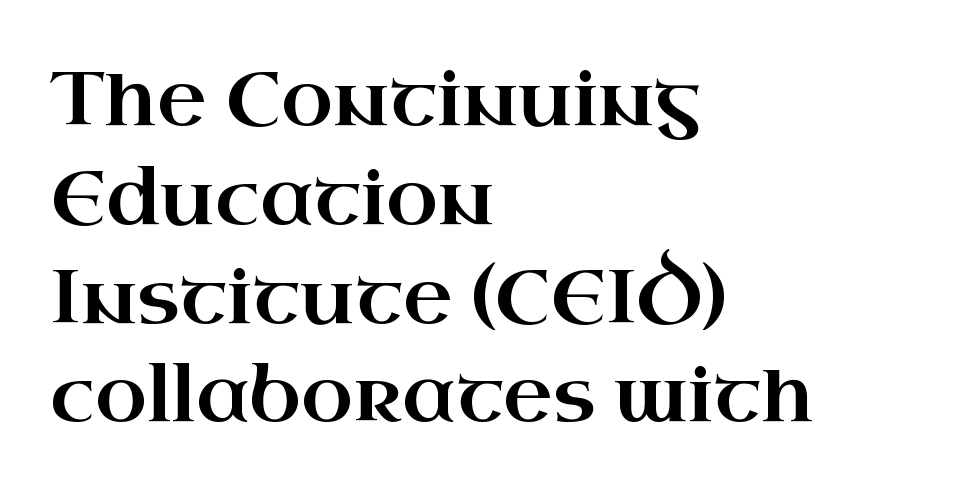
The image shows 76 px wide serif type, upright; set left-aligned, normal line spacing (1.3x), normal letter spacing, not underlined; high stroke contrast and a small x-height.
